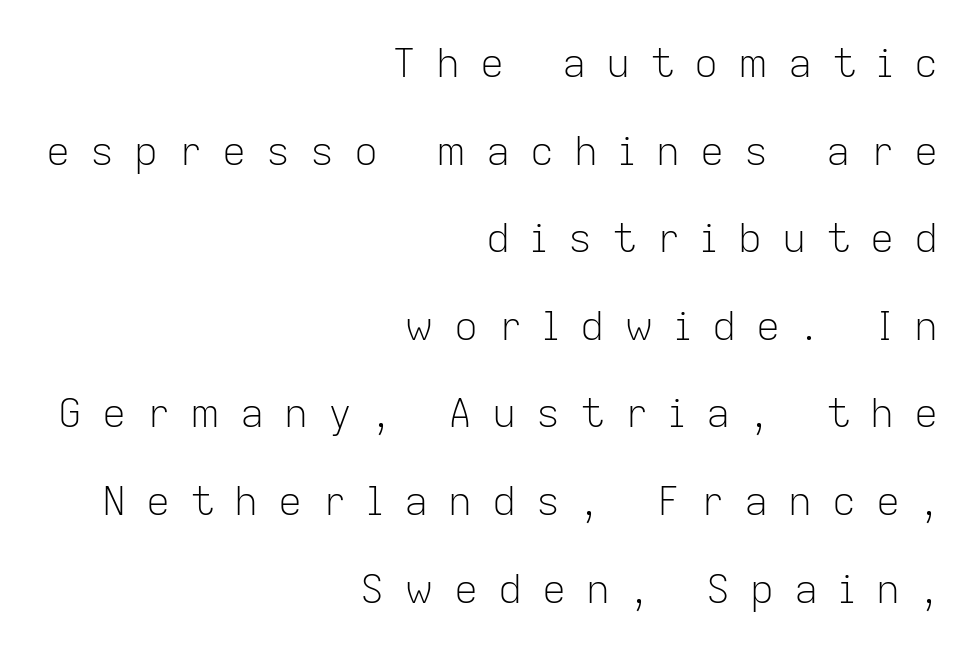
The image shows 40 px light sans-serif type, upright; set right-aligned, loose line spacing (2.19x), unusually wide letter spacing (+0.5 em), not underlined; low stroke contrast and a medium x-height.
